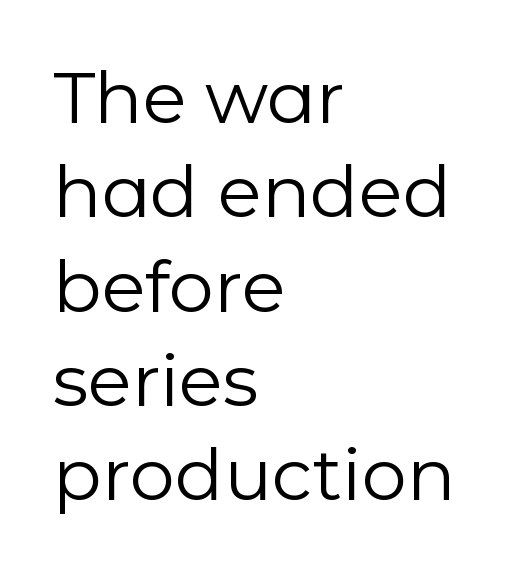
The image shows 72 px regular-weight sans-serif type, upright; set left-aligned, normal line spacing (1.31x), normal letter spacing, not underlined; low stroke contrast and a medium x-height.
